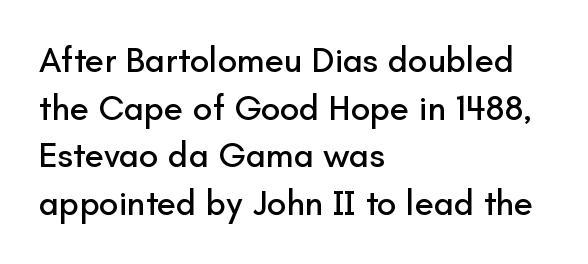
Q: Is the text italic (slanted)? A: No, it is upright.
Q: Is the typeface a serif or a sans-serif typeface? A: Sans-serif.
Q: Is the text underlined? A: No.
Q: How is the paragraph aligned? A: Left-aligned.
Q: Is the spacing between letters normal or unusually wide? A: Normal.
Q: Is the spacing between lines tight, normal or loose? A: Normal.
Q: Width (condensed, normal, or wide)? A: Normal.
Q: Stroke contrast? A: Low.
Q: x-height? A: Small.
Q: Monospaced? A: No.
